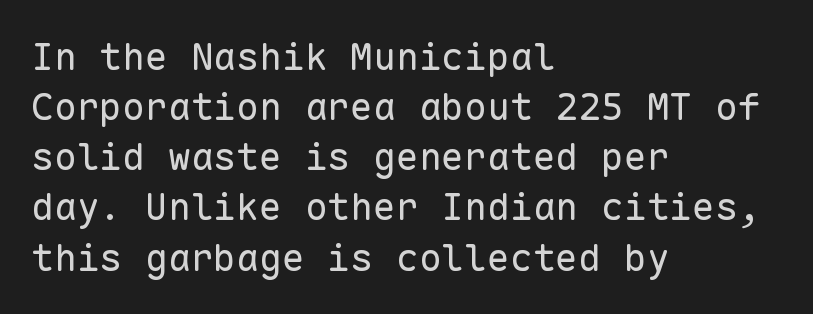
Q: Is the text bold? A: No.
Q: Is the text italic (slanted)? A: No, it is upright.
Q: Is the typeface a serif or a sans-serif typeface? A: Sans-serif.
Q: Is the text underlined? A: No.
Q: How is the paragraph aligned? A: Left-aligned.
Q: Is the spacing between letters normal or unusually wide? A: Normal.
Q: Is the spacing between lines tight, normal or loose? A: Normal.
Q: Width (condensed, normal, or wide)? A: Normal.
Q: Stroke contrast? A: Low.
Q: x-height? A: Medium.
Q: Monospaced? A: Yes.
